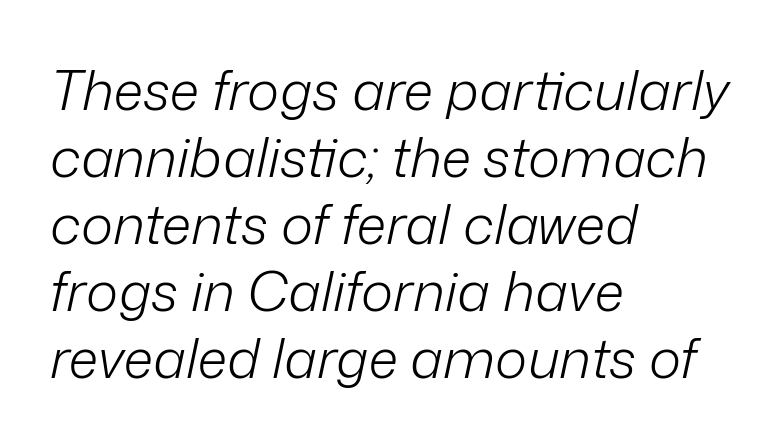
The area under the type is left untouched. Is the type slanted? Yes — the strokes lean at a clear angle. Character widths vary here, with narrow letters taking less room than wide ones. Is this a heavy cut? Hardly; it is regular or lighter. The paragraph has a hard left edge and a soft right edge.
